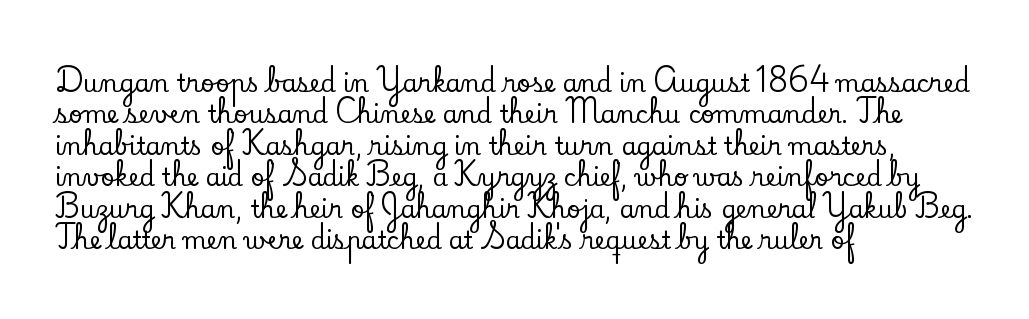
Q: Is the text italic (slanted)? A: No, it is upright.
Q: Is the text underlined? A: No.
Q: How is the paragraph aligned? A: Left-aligned.
Q: Is the spacing between letters normal or unusually wide? A: Normal.
Q: Is the spacing between lines tight, normal or loose? A: Normal.
